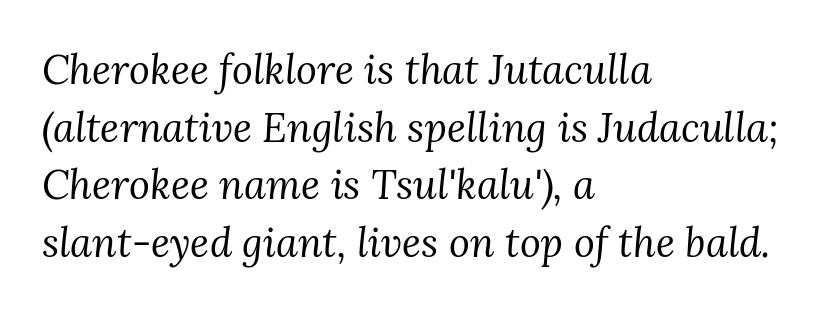
Q: Is the text bold? A: No.
Q: Is the text italic (slanted)? A: Yes, it leans right by about 3 degrees.
Q: Is the typeface a serif or a sans-serif typeface? A: Serif.
Q: Is the text underlined? A: No.
Q: How is the paragraph aligned? A: Left-aligned.
Q: Is the spacing between letters normal or unusually wide? A: Normal.
Q: Is the spacing between lines tight, normal or loose? A: Normal.
Q: Width (condensed, normal, or wide)? A: Normal.
Q: Stroke contrast? A: Medium.
Q: x-height? A: Medium.
Q: Monospaced? A: No.
